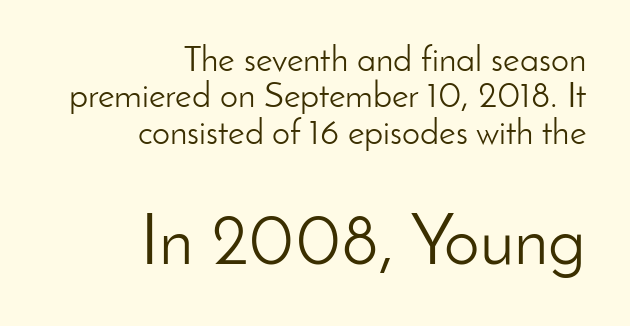
Q: Is the text bold? A: No.
Q: Is the text italic (slanted)? A: No, it is upright.
Q: Is the typeface a serif or a sans-serif typeface? A: Sans-serif.
Q: Is the text underlined? A: No.
Q: How is the paragraph aligned? A: Right-aligned.
Q: Is the spacing between letters normal or unusually wide? A: Normal.
Q: Is the spacing between lines tight, normal or loose? A: Tight.
Q: Which block of text is set in a larger size, the first (top) or the second (bottom)? A: The second (bottom) one.
Q: Width (condensed, normal, or wide)? A: Normal.
Q: Stroke contrast? A: Low.
Q: x-height? A: Small.
Q: Monospaced? A: No.
